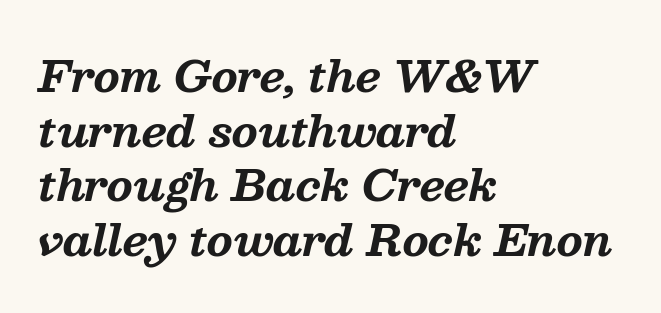
Q: Is the text bold? A: Yes.
Q: Is the text italic (slanted)? A: Yes, it leans right by about 13 degrees.
Q: Is the typeface a serif or a sans-serif typeface? A: Serif.
Q: Is the text underlined? A: No.
Q: How is the paragraph aligned? A: Left-aligned.
Q: Is the spacing between letters normal or unusually wide? A: Normal.
Q: Is the spacing between lines tight, normal or loose? A: Normal.
Q: Width (condensed, normal, or wide)? A: Normal.
Q: Stroke contrast? A: Medium.
Q: x-height? A: Medium.
Q: Monospaced? A: No.
